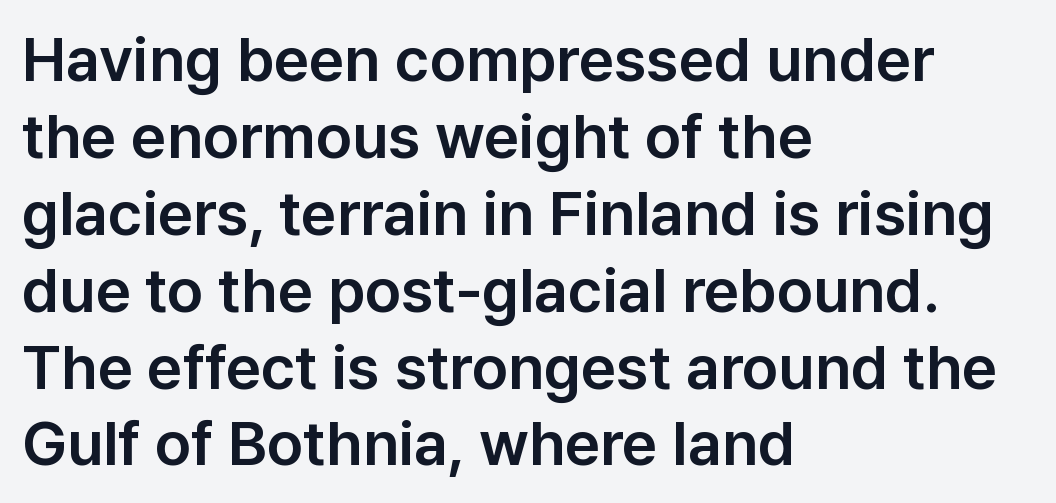
The string is rendered with underlining switched off. The lines are quadded left. The letterforms sit shoulder to shoulder at normal distance. Character widths vary here, with narrow letters taking less room than wide ones. No feet cap the strokes, marking this as sans-serif type. The lettering holds an erect, upright posture throughout.
